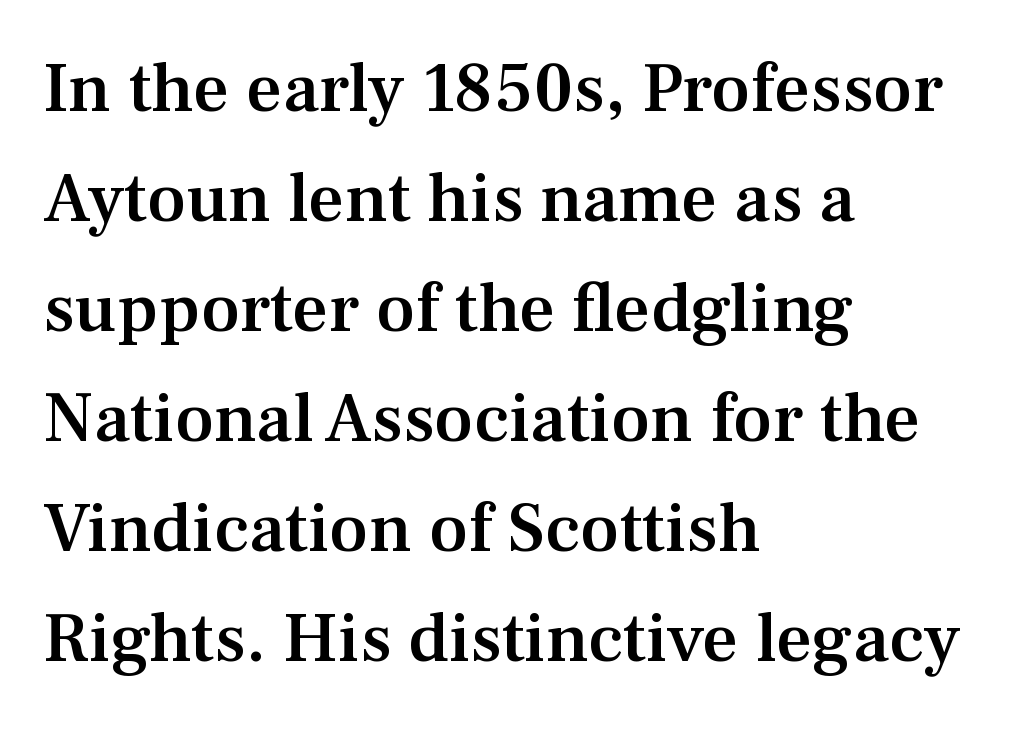
{"serif": "yes", "italic": "no", "bold": "semi", "weight": "semibold", "width": "normal", "stroke_contrast": "medium", "x_height": "medium", "monospaced": "no", "underline": "no", "align": "left", "line_spacing": "normal", "line_spacing_ratio": 1.55, "letter_spacing": "normal", "letter_spacing_em": 0.0, "glyph_px": 71}
